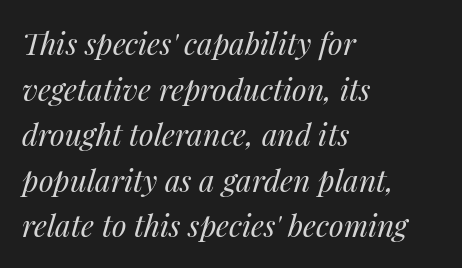
{"italic": "yes", "lean": "right", "slant_degrees": 14, "bold": "no", "weight": "regular", "width": "normal", "stroke_contrast": "medium", "x_height": "medium", "monospaced": "no", "underline": "no", "align": "left", "line_spacing": "normal", "line_spacing_ratio": 1.52, "letter_spacing": "normal", "letter_spacing_em": 0.0, "glyph_px": 30}
